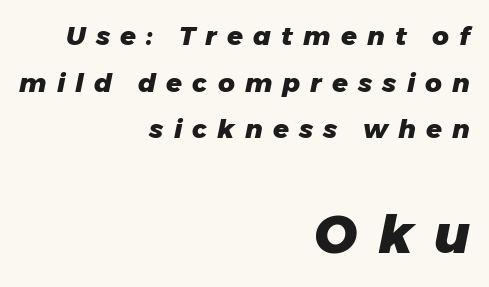
Q: Is the text bold? A: Yes.
Q: Is the text italic (slanted)? A: Yes, it leans right by about 11 degrees.
Q: Is the text underlined? A: No.
Q: How is the paragraph aligned? A: Right-aligned.
Q: Is the spacing between letters normal or unusually wide? A: Unusually wide.
Q: Which block of text is set in a larger size, the first (top) or the second (bottom)? A: The second (bottom) one.
Q: Width (condensed, normal, or wide)? A: Normal.
Q: Stroke contrast? A: Low.
Q: x-height? A: Medium.
Q: Monospaced? A: No.
